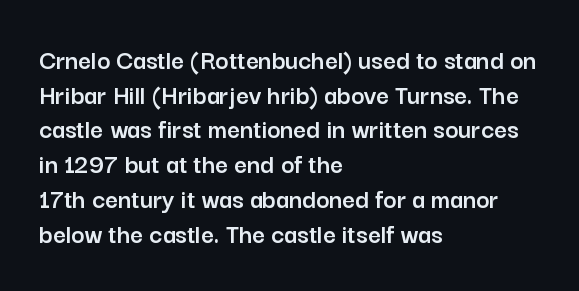
Q: Is the text italic (slanted)? A: No, it is upright.
Q: Is the typeface a serif or a sans-serif typeface? A: Sans-serif.
Q: Is the text underlined? A: No.
Q: How is the paragraph aligned? A: Left-aligned.
Q: Is the spacing between letters normal or unusually wide? A: Normal.
Q: Width (condensed, normal, or wide)? A: Normal.
Q: Stroke contrast? A: Low.
Q: x-height? A: Medium.
Q: Monospaced? A: No.
